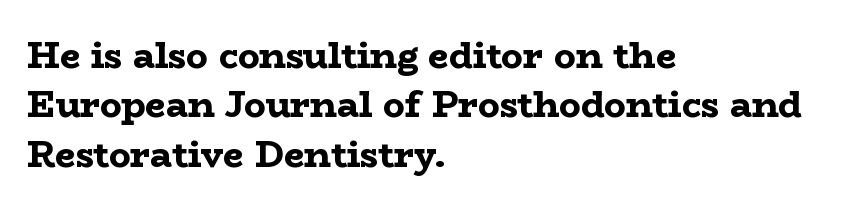
A typesetter would call this zero additional tracking. This sample is left-justified, so line endings fall wherever the words run out. Interline gaps are of average width in this sample. Look at the bottom of the vertical strokes: they flare into serifs here. In terms of posture, this sample is upright. Beneath every word, the page is bare.
